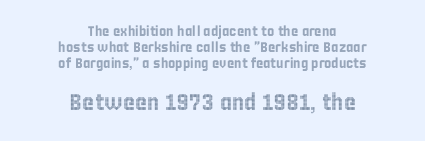
The image shows 23 px text type, upright; set centered, tight line spacing (1.15x), normal letter spacing, not underlined; the second (bottom) block is 1.64x larger.
